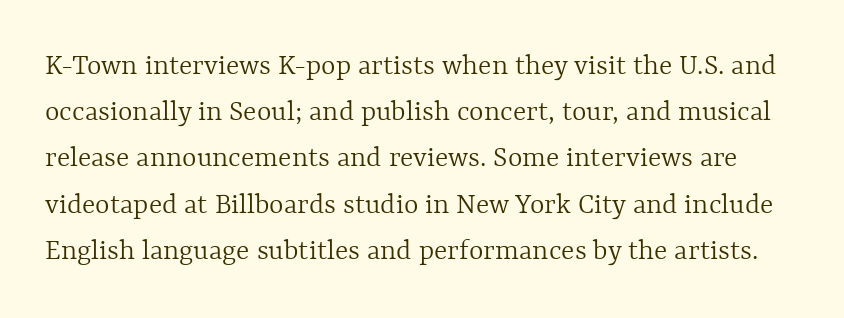
The image shows 31 px light type, upright; set normal line spacing (1.49x), normal letter spacing, not underlined; a medium x-height.
